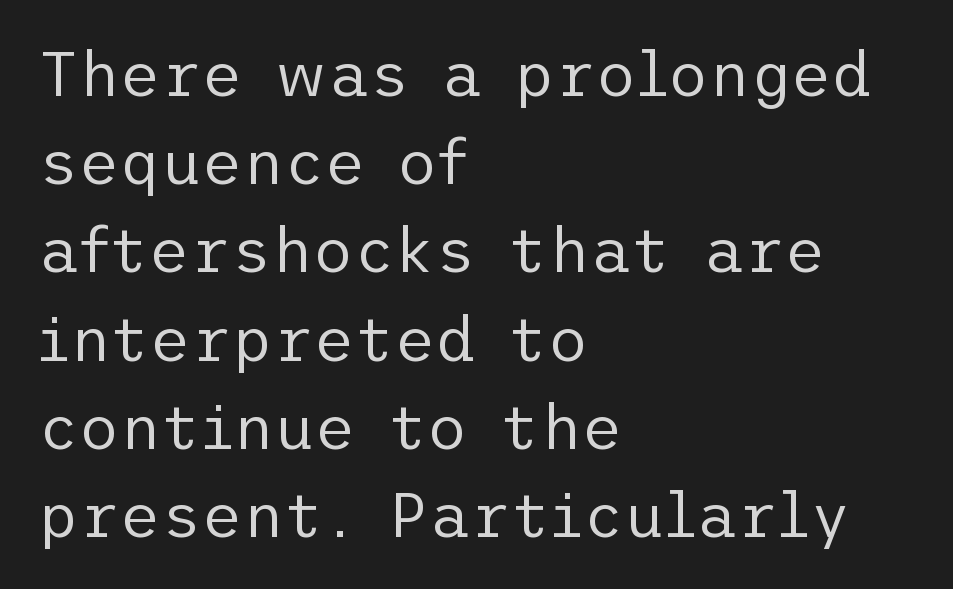
{"serif": "no", "italic": "no", "bold": "no", "weight": "regular", "width": "normal", "stroke_contrast": "low", "x_height": "medium", "underline": "no", "align": "left", "line_spacing": "normal", "line_spacing_ratio": 1.4, "letter_spacing": "normal", "letter_spacing_em": 0.0, "glyph_px": 63}
